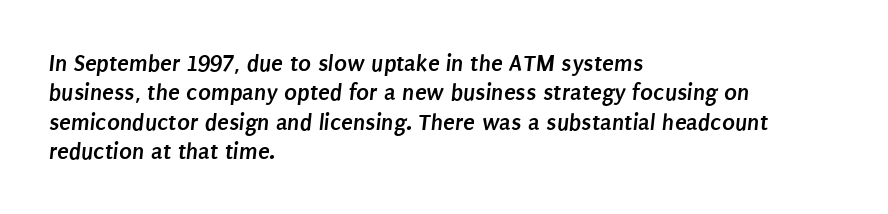
The image shows 24 px bold type; set left-aligned, line spacing 1.22x, normal letter spacing, not underlined.
